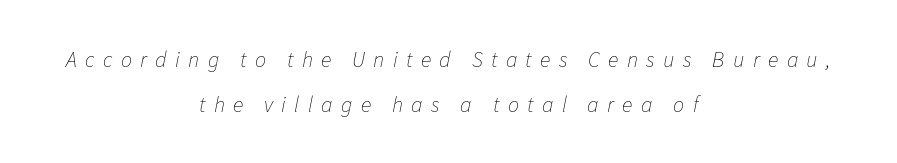
This rendering features lettering with no underline. Every row of glyphs is offset so its center matches the block's center. The glyphs look as if they've been sheared to an angle. These lines have a slow, spaced-out rhythm from letter to letter. The font sits on the lighter half of the weight spectrum, regular included. Is there much room between lines? Yes — plenty of vertical air separates them.
